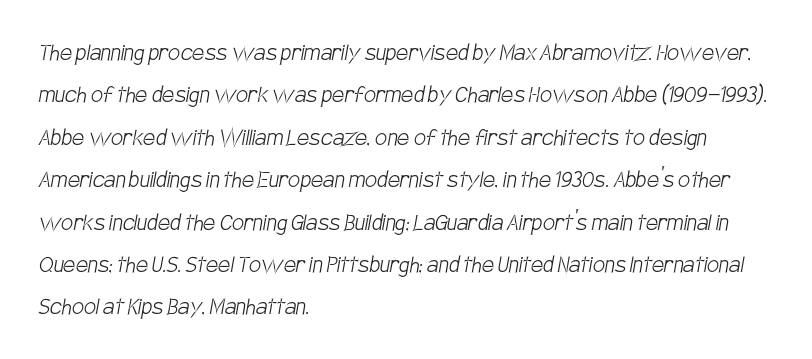
Teacher's note: observe the even left margin — that is flush-left alignment. Students, observe: this is what conventionally led text looks like. Check under the words: just untouched page. The font sits on the lighter half of the weight spectrum, regular included.
